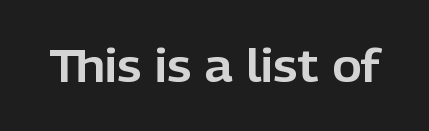
{"serif": "no", "italic": "no", "width": "normal", "stroke_contrast": "low", "x_height": "medium", "monospaced": "no", "underline": "no", "letter_spacing": "normal", "letter_spacing_em": 0.0, "glyph_px": 45}
